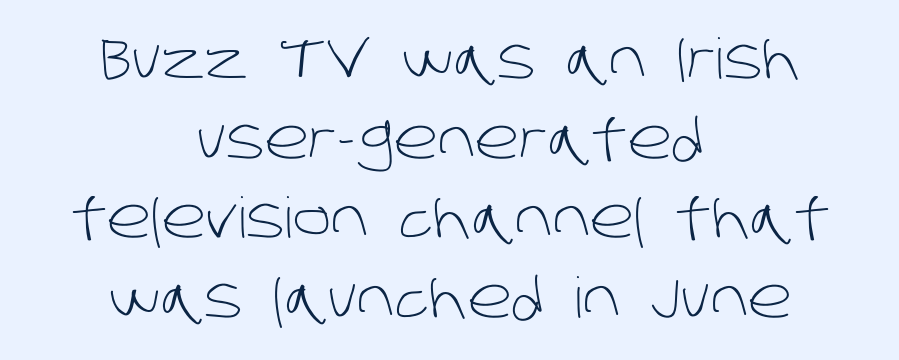
This rendering features lettering with no underline. Is the letter spacing exaggerated? No — it looks like the ordinary default. Ink coverage per letter is moderate at most. The whitespace from short lines is split evenly between both sides.
